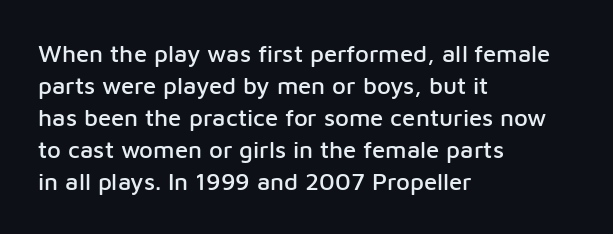
The image shows 24 px text type, upright; set left-aligned, normal line spacing (1.33x), normal letter spacing, not underlined.
